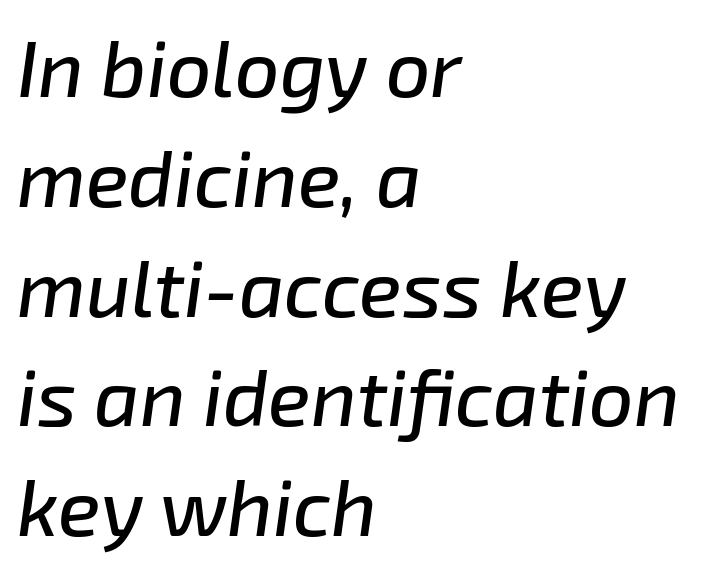
Q: Is the text italic (slanted)? A: Yes, it leans right by about 8 degrees.
Q: Is the text underlined? A: No.
Q: How is the paragraph aligned? A: Left-aligned.
Q: Is the spacing between letters normal or unusually wide? A: Normal.
Q: Is the spacing between lines tight, normal or loose? A: Normal.
Q: Width (condensed, normal, or wide)? A: Normal.
Q: Stroke contrast? A: Low.
Q: x-height? A: Medium.
Q: Monospaced? A: No.
